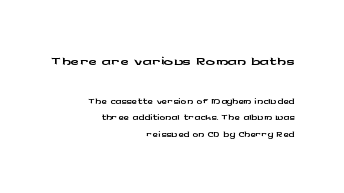
The image shows 23 px text type, upright; set right-aligned, tight line spacing (1.1x), normal letter spacing, not underlined; the first (top) block is 1.53x larger.
